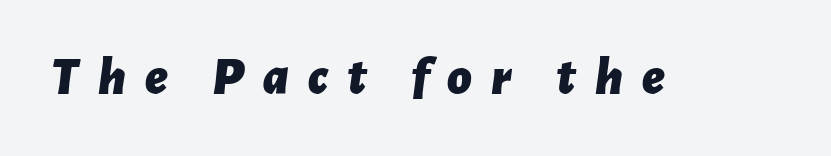
Q: Is the text bold? A: Yes.
Q: Is the text italic (slanted)? A: Yes, it leans right by about 7 degrees.
Q: Is the text underlined? A: No.
Q: Is the spacing between letters normal or unusually wide? A: Unusually wide.
Q: Width (condensed, normal, or wide)? A: Normal.
Q: Stroke contrast? A: Low.
Q: x-height? A: Medium.
Q: Monospaced? A: No.
